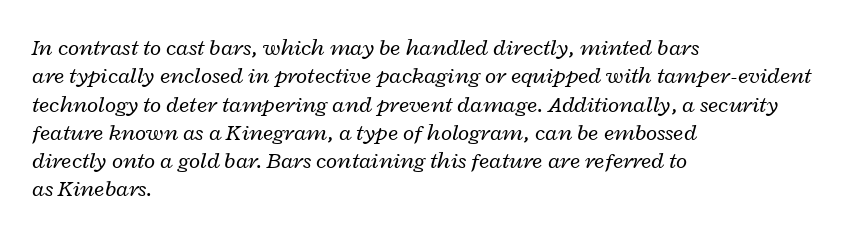
Nobody touched the tracking dial on this one. Ink coverage per letter is moderate at most. The words here are not underlined. Designer's note — italics engaged.
